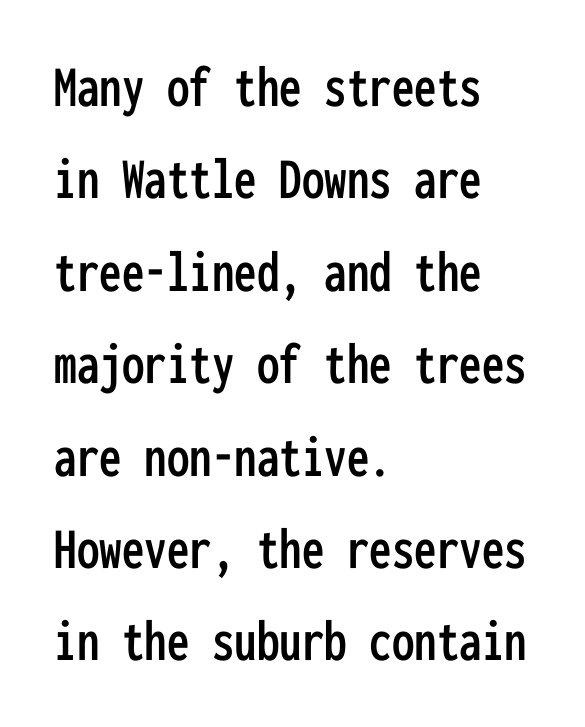
The image shows 60 px condensed sans-serif type, upright, monospaced; set left-aligned, normal line spacing (1.54x), normal letter spacing, not underlined; low stroke contrast and a medium x-height.
